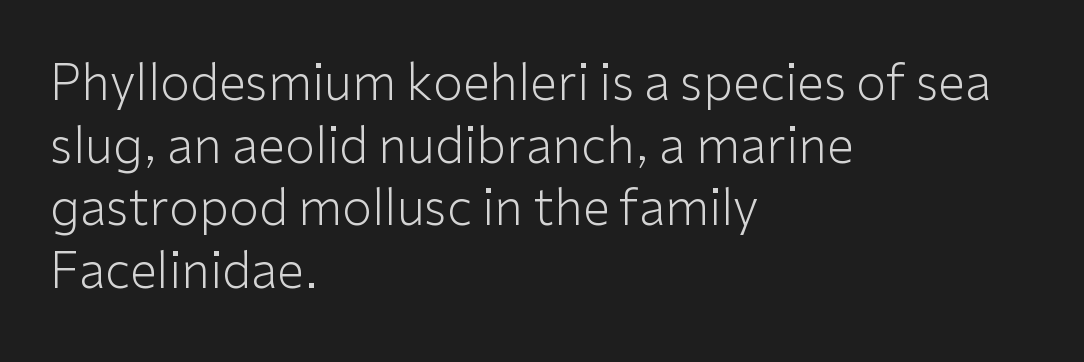
Q: Is the text bold? A: No.
Q: Is the text italic (slanted)? A: No, it is upright.
Q: Is the typeface a serif or a sans-serif typeface? A: Sans-serif.
Q: Is the text underlined? A: No.
Q: How is the paragraph aligned? A: Left-aligned.
Q: Is the spacing between letters normal or unusually wide? A: Normal.
Q: Is the spacing between lines tight, normal or loose? A: Normal.
Q: Width (condensed, normal, or wide)? A: Normal.
Q: Stroke contrast? A: Low.
Q: x-height? A: Medium.
Q: Monospaced? A: No.
